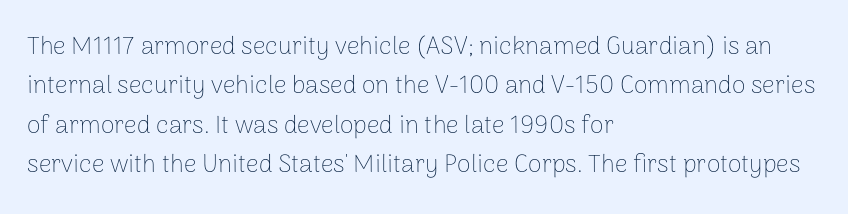
{"italic": "no", "bold": "no", "underline": "no", "align": "left", "line_spacing": "normal", "line_spacing_ratio": 1.58, "letter_spacing": "normal", "letter_spacing_em": 0.0, "glyph_px": 25}
